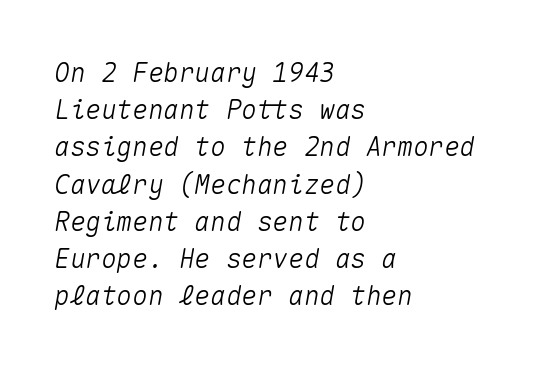
Q: Is the text italic (slanted)? A: Yes, it leans right by about 10 degrees.
Q: Is the text underlined? A: No.
Q: How is the paragraph aligned? A: Left-aligned.
Q: Is the spacing between letters normal or unusually wide? A: Normal.
Q: Is the spacing between lines tight, normal or loose? A: Normal.
